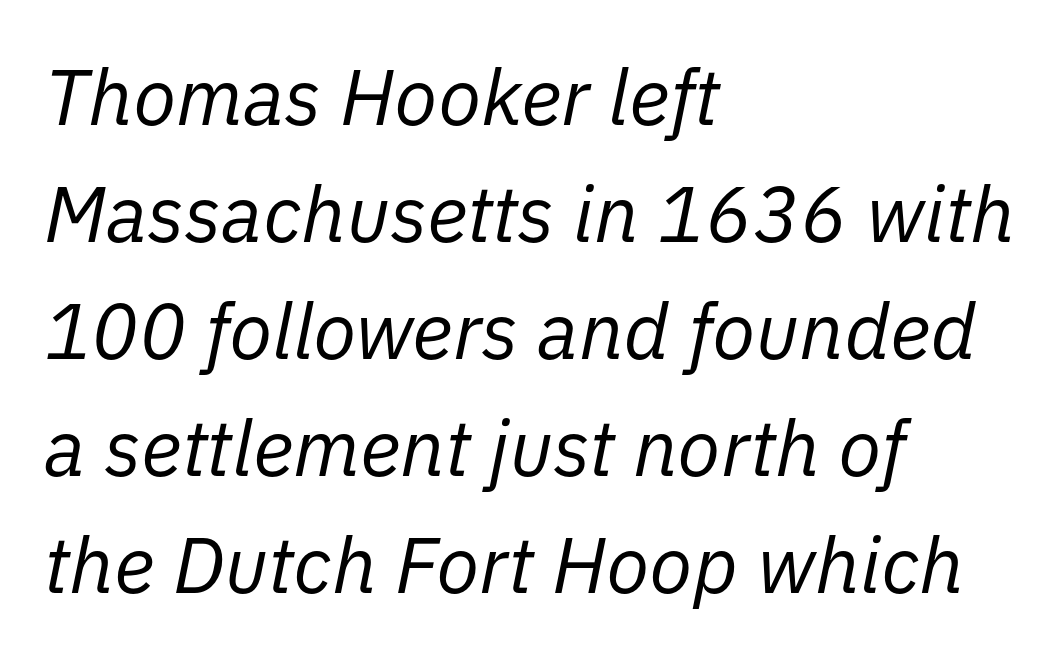
{"italic": "yes", "lean": "right", "slant_degrees": 11, "bold": "no", "weight": "regular", "width": "normal", "stroke_contrast": "low", "x_height": "medium", "monospaced": "no", "underline": "no", "align": "left", "line_spacing": "normal", "line_spacing_ratio": 1.48, "letter_spacing": "normal", "letter_spacing_em": 0.0, "glyph_px": 79}
